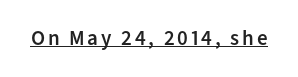
Q: Is the text bold? A: Semi-bold.
Q: Is the text italic (slanted)? A: No, it is upright.
Q: Is the text underlined? A: Yes.
